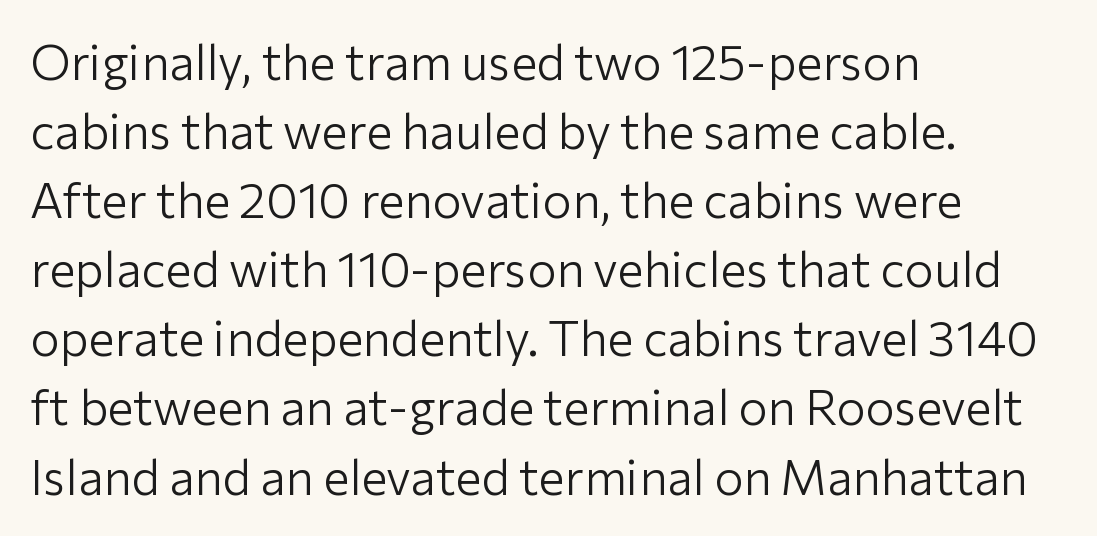
Serif or sans? Sans — the stroke terminals are bare. What's the leading like? Ordinary, nothing unusual. The space beneath each line is pristine and unruled. Stems and bowls with no extra thickness — not bold.
